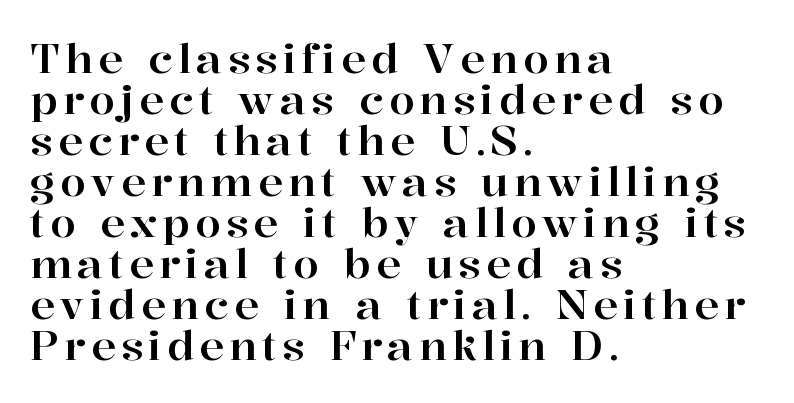
{"serif": "yes", "italic": "no", "width": "normal", "stroke_contrast": "high", "x_height": "medium", "monospaced": "no", "underline": "no", "align": "left", "line_spacing": "tight", "line_spacing_ratio": 1.0, "glyph_px": 41}
